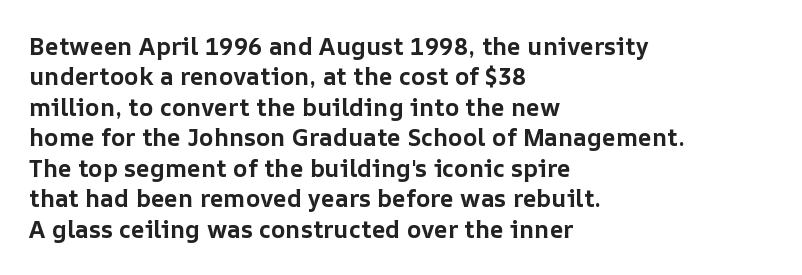
The image shows 24 px bold type, upright; set left-aligned, normal line spacing (1.27x), normal letter spacing, not underlined.
